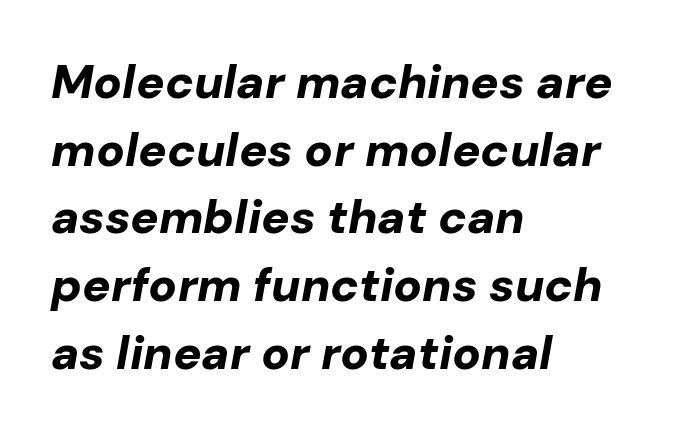
Q: Is the text bold? A: Yes.
Q: Is the text italic (slanted)? A: Yes, it leans right by about 10 degrees.
Q: Is the text underlined? A: No.
Q: How is the paragraph aligned? A: Left-aligned.
Q: Is the spacing between letters normal or unusually wide? A: Normal.
Q: Is the spacing between lines tight, normal or loose? A: Normal.
Q: Width (condensed, normal, or wide)? A: Normal.
Q: Stroke contrast? A: Low.
Q: x-height? A: Medium.
Q: Monospaced? A: No.
